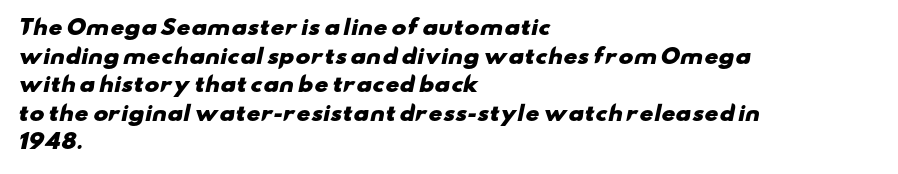
{"bold": "yes", "underline": "no", "align": "left", "line_spacing": "normal", "line_spacing_ratio": 1.43, "letter_spacing": "normal", "letter_spacing_em": 0.0, "glyph_px": 20}
